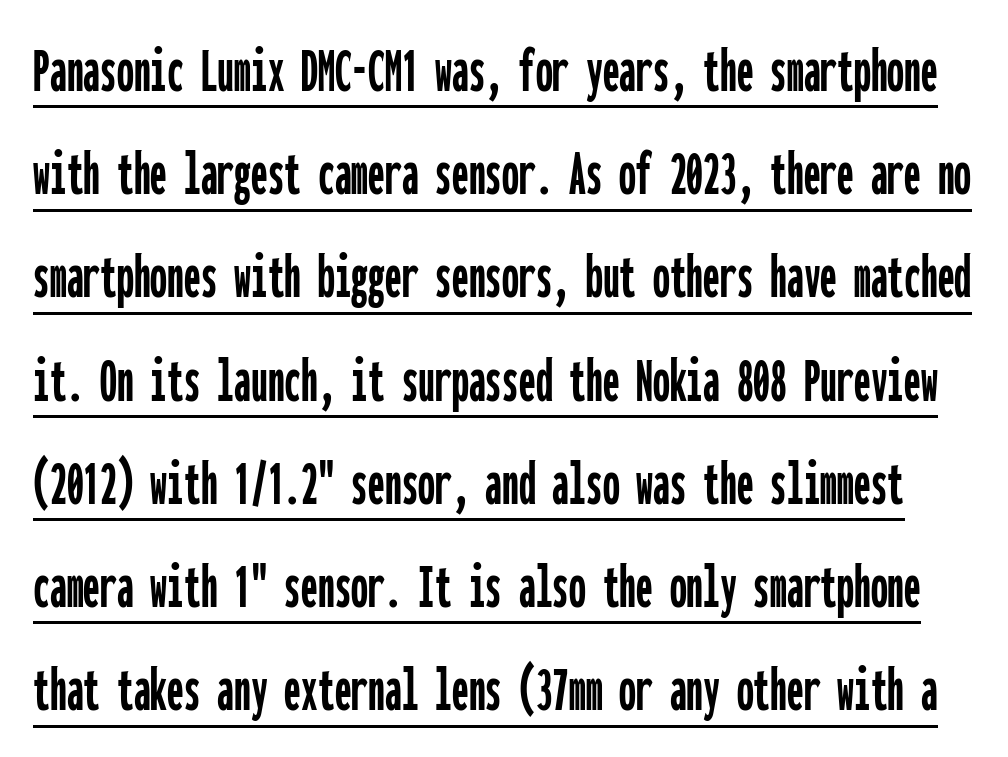
{"serif": "no", "italic": "no", "width": "condensed", "stroke_contrast": "low", "x_height": "medium", "monospaced": "yes", "underline": "yes", "line_spacing": "normal", "line_spacing_ratio": 1.54, "letter_spacing": "normal", "letter_spacing_em": 0.0, "glyph_px": 67}
